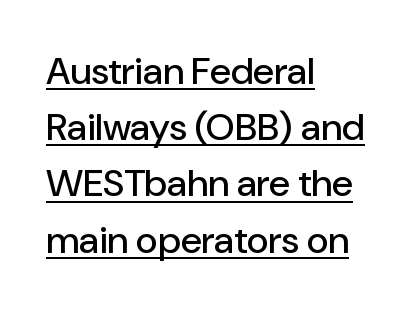
{"serif": "no", "italic": "no", "width": "normal", "stroke_contrast": "low", "x_height": "medium", "monospaced": "no", "underline": "yes", "align": "left", "line_spacing": "normal", "line_spacing_ratio": 1.48, "letter_spacing": "normal", "letter_spacing_em": 0.0, "glyph_px": 38}
